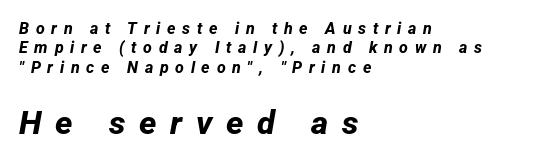
The image shows 33 px bold sans-serif type; set left-aligned, line spacing 1.21x, unusually wide letter spacing (+0.42 em), not underlined; the second (bottom) block is 2.06x larger; low stroke contrast and a medium x-height.
